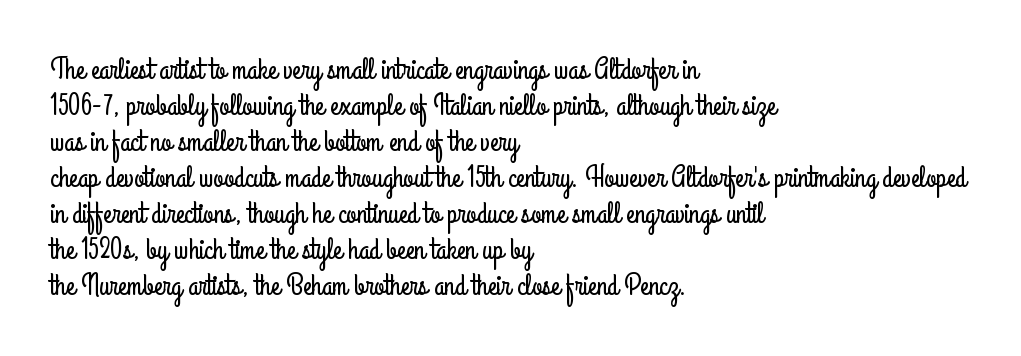
{"serif": "no", "width": "condensed", "stroke_contrast": "low", "x_height": "small", "monospaced": "no", "underline": "no", "align": "left", "line_spacing_ratio": 1.24, "letter_spacing": "normal", "letter_spacing_em": 0.0, "glyph_px": 29}
